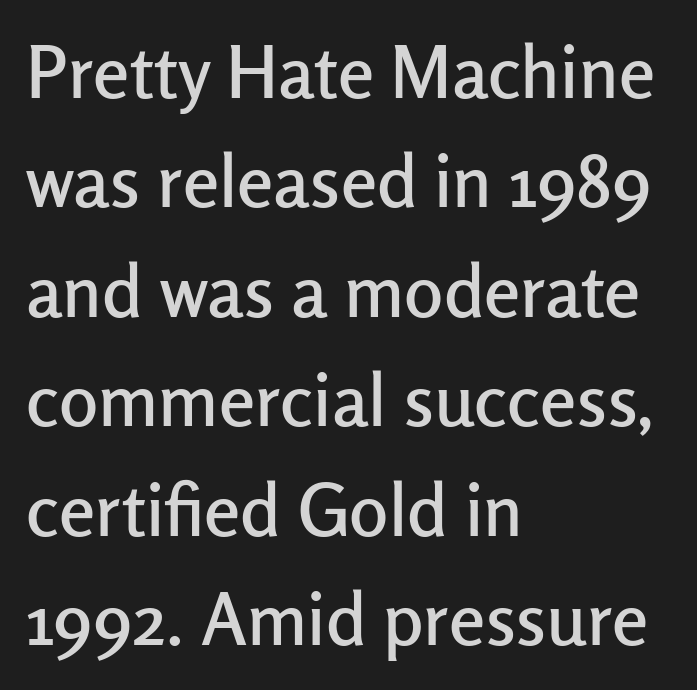
Q: Is the text italic (slanted)? A: No, it is upright.
Q: Is the typeface a serif or a sans-serif typeface? A: Sans-serif.
Q: Is the text underlined? A: No.
Q: How is the paragraph aligned? A: Left-aligned.
Q: Is the spacing between letters normal or unusually wide? A: Normal.
Q: Is the spacing between lines tight, normal or loose? A: Normal.
Q: Width (condensed, normal, or wide)? A: Normal.
Q: Stroke contrast? A: Low.
Q: x-height? A: Medium.
Q: Monospaced? A: No.
